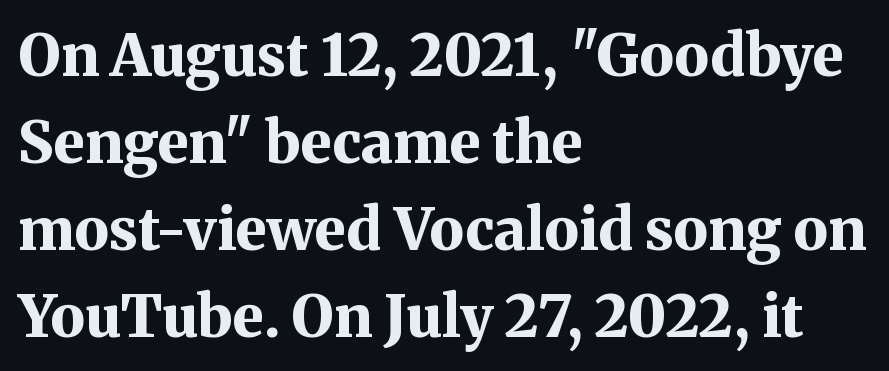
Q: Is the text bold? A: Yes.
Q: Is the text italic (slanted)? A: No, it is upright.
Q: Is the typeface a serif or a sans-serif typeface? A: Serif.
Q: Is the text underlined? A: No.
Q: How is the paragraph aligned? A: Left-aligned.
Q: Is the spacing between letters normal or unusually wide? A: Normal.
Q: Is the spacing between lines tight, normal or loose? A: Normal.
Q: Width (condensed, normal, or wide)? A: Normal.
Q: Stroke contrast? A: Medium.
Q: x-height? A: Medium.
Q: Monospaced? A: No.
